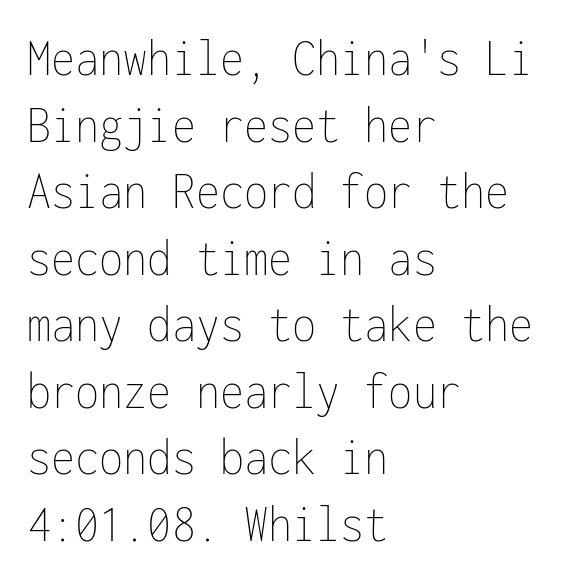
The font sits on the lighter half of the weight spectrum, regular included. Layout note: lines flush left. Inter-character spacing is left at the font's built-in metrics. Note the uniform advance width — an 'i' takes as much space as an 'm'. This sample uses an upright cut, with every glyph sitting square on the baseline.
